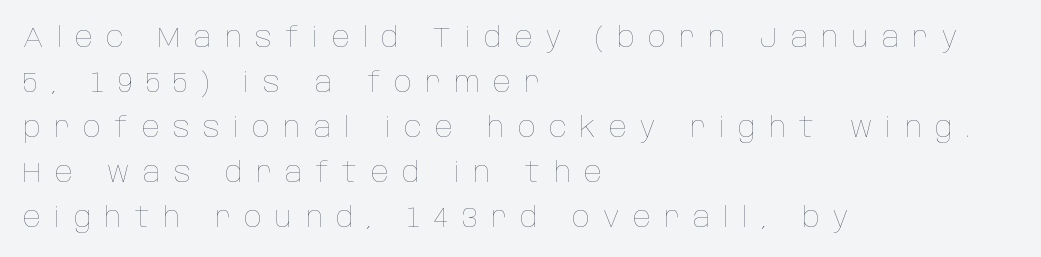
Q: Is the text bold? A: No.
Q: Is the text italic (slanted)? A: No, it is upright.
Q: Is the text underlined? A: No.
Q: How is the paragraph aligned? A: Left-aligned.
Q: Is the spacing between letters normal or unusually wide? A: Unusually wide.
Q: Is the spacing between lines tight, normal or loose? A: Normal.
Q: Width (condensed, normal, or wide)? A: Condensed.
Q: Stroke contrast? A: Low.
Q: x-height? A: Large.
Q: Monospaced? A: No.
